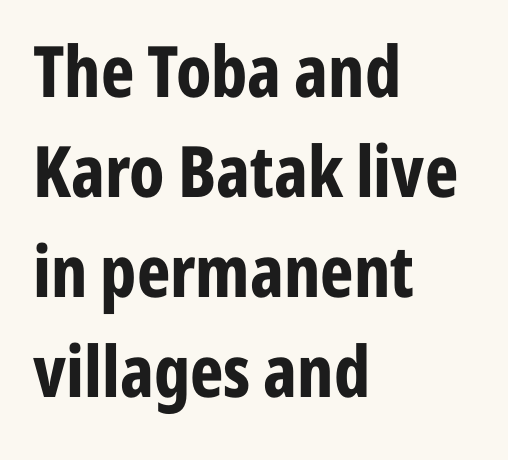
{"serif": "no", "italic": "no", "bold": "yes", "weight": "bold", "width": "condensed", "stroke_contrast": "low", "x_height": "medium", "monospaced": "no", "underline": "no", "align": "left", "line_spacing": "normal", "line_spacing_ratio": 1.41, "letter_spacing": "normal", "letter_spacing_em": 0.0, "glyph_px": 71}
